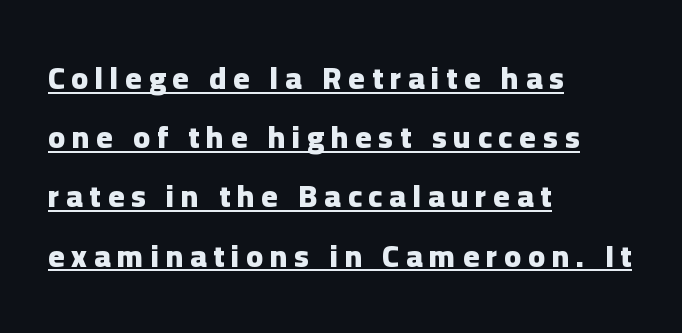
A full-strength bold gives these letters their thick strokes. All the whitespace from short lines collects on the right. The rendering uses natural spacing where letterforms have individual widths. A typesetter would mark this as roman, not italic.
